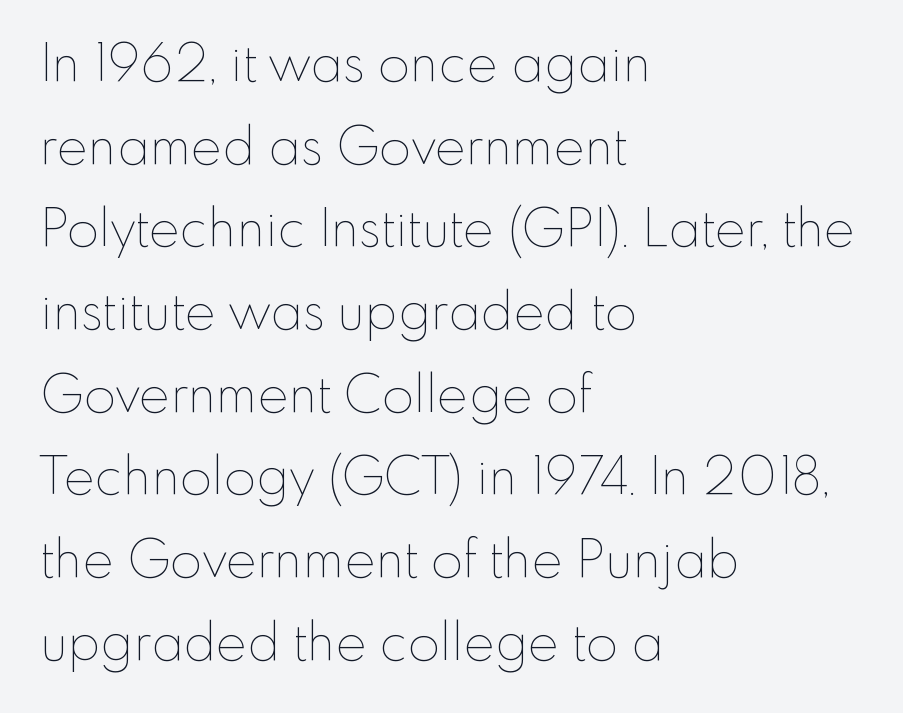
Between one letter and the next there's only the usual sliver of space. Is this a heavy cut? Hardly; it is regular or lighter. Every row of glyphs begins at an identical x-position on the left. What's the leading like? Ordinary, nothing unusual. The face used here is proportionally spaced, like ordinary book or web type.
